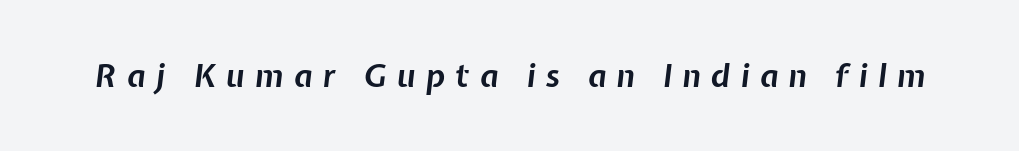
A full-strength bold gives these letters their thick strokes. Varying glyph widths throughout — classic text-font behaviour. The baseline area is clear. Style check: oblique. The passage shown has open, widely tracked lettering throughout.
